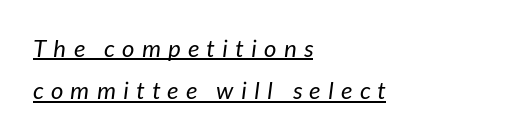
Q: Is the text bold? A: No.
Q: Is the text italic (slanted)? A: Yes, it leans right by about 7 degrees.
Q: Is the text underlined? A: Yes.
Q: How is the paragraph aligned? A: Left-aligned.
Q: Is the spacing between letters normal or unusually wide? A: Unusually wide.
